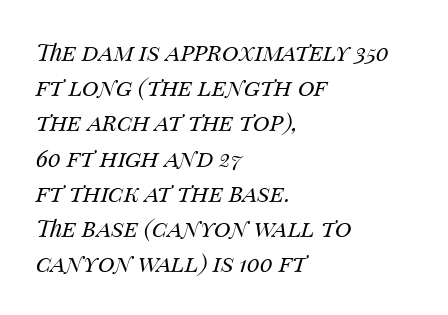
{"italic": "yes", "lean": "right", "slant_degrees": 14, "bold": "no", "underline": "no", "align": "left", "line_spacing": "normal", "line_spacing_ratio": 1.53, "letter_spacing": "normal", "letter_spacing_em": 0.0, "glyph_px": 23}
